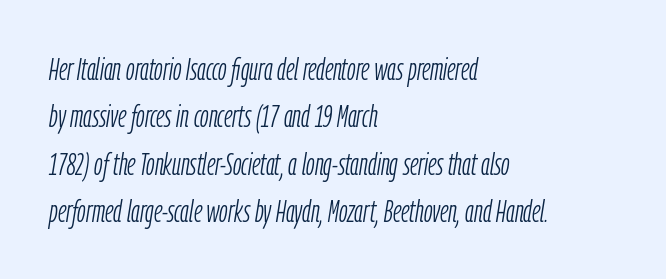
Note the varied advance widths — an 'i' is clearly narrower than an 'm'. Line starts are locked; line ends wander. Would a proofreader flag this as italicized? Yes. Tracking value appears to be zero — textbook default spacing. The baseline area is clear.
